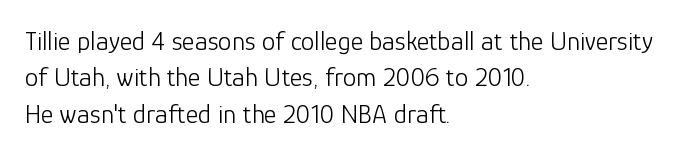
Q: Is the text bold? A: No.
Q: Is the text italic (slanted)? A: No, it is upright.
Q: Is the text underlined? A: No.
Q: How is the paragraph aligned? A: Left-aligned.
Q: Is the spacing between letters normal or unusually wide? A: Normal.
Q: Is the spacing between lines tight, normal or loose? A: Normal.
